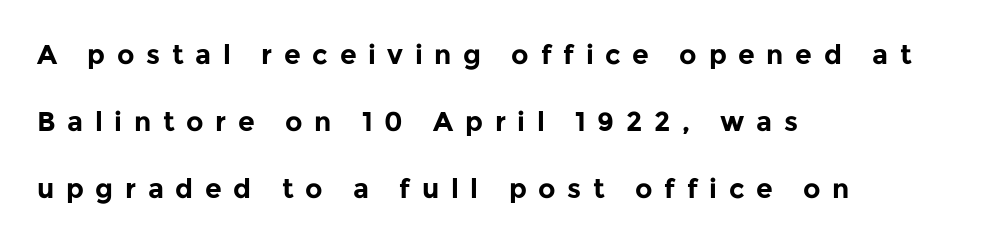
Q: Is the text bold? A: Yes.
Q: Is the text italic (slanted)? A: No, it is upright.
Q: Is the text underlined? A: No.
Q: How is the paragraph aligned? A: Left-aligned.
Q: Is the spacing between letters normal or unusually wide? A: Unusually wide.
Q: Is the spacing between lines tight, normal or loose? A: Loose.
